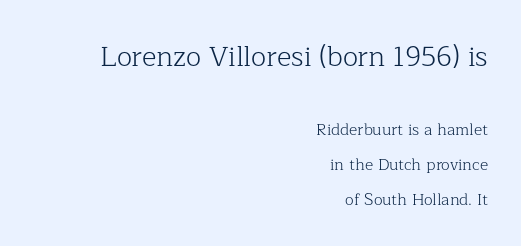
The image shows 28 px light serif type, upright; set right-aligned, loose line spacing (2.17x), normal letter spacing, not underlined; the first (top) block is 1.75x larger; low stroke contrast and a medium x-height.
